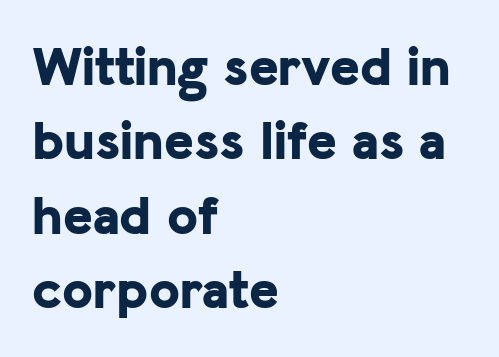
The passage shown is typed in a proportional face where columns would drift. Characters remain perfectly vertical along every line. Where is the straight margin? On the left. The glyphs have the mass of a bold cut. Line spacing here is normal.
